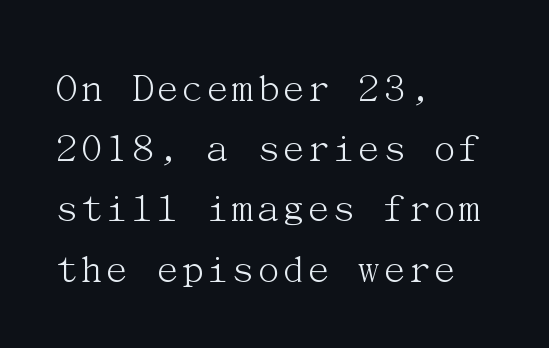
{"serif": "yes", "italic": "no", "bold": "no", "weight": "light", "width": "normal", "stroke_contrast": "medium", "x_height": "medium", "underline": "no", "align": "left", "line_spacing": "normal", "line_spacing_ratio": 1.4, "letter_spacing": "normal", "letter_spacing_em": 0.0, "glyph_px": 43}
